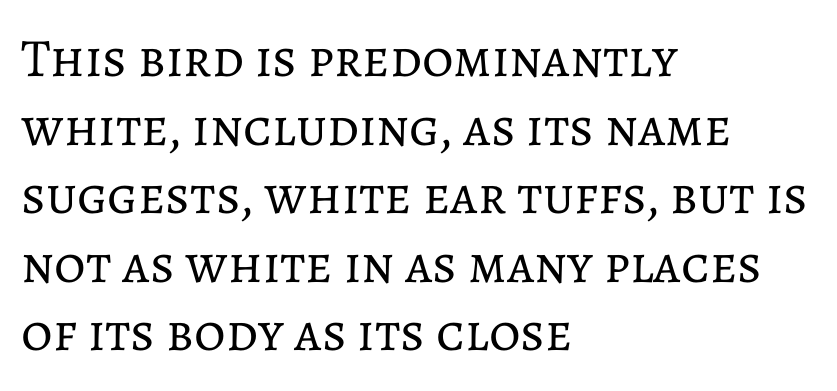
{"italic": "no", "bold": "no", "weight": "regular", "width": "normal", "stroke_contrast": "low", "x_height": "medium", "monospaced": "no", "underline": "no", "align": "left", "line_spacing": "normal", "line_spacing_ratio": 1.27, "letter_spacing": "normal", "letter_spacing_em": 0.0, "glyph_px": 54}
